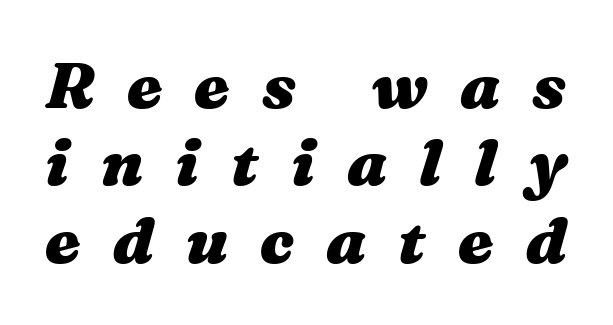
{"italic": "yes", "lean": "right", "slant_degrees": 16, "bold": "yes", "weight": "heavy", "width": "wide", "stroke_contrast": "medium", "x_height": "medium", "monospaced": "no", "underline": "no", "line_spacing_ratio": 1.21, "letter_spacing": "wide", "letter_spacing_em": 0.5, "glyph_px": 64}
